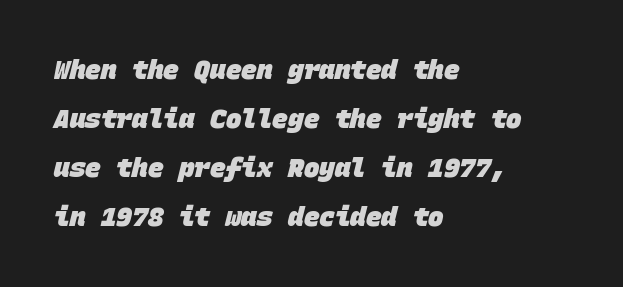
Compared with an ordinary text face, these strokes are far heavier — a full bold. Underline: absent. Here the glyphs are tracked normally, forming tight word shapes. Leftover space on each line is placed entirely after the last word.
